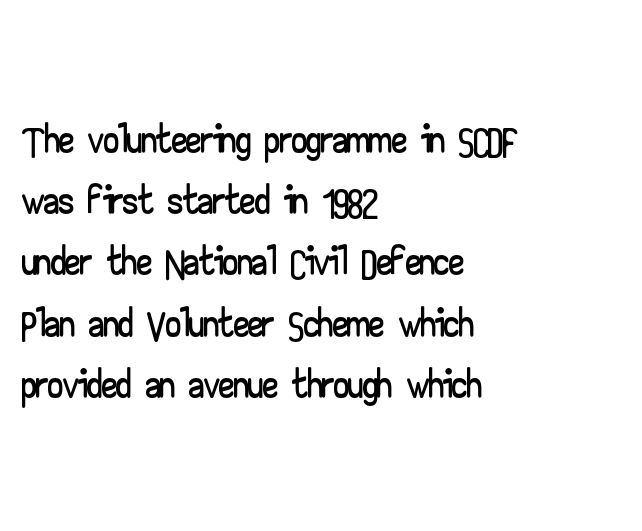
Q: Is the text italic (slanted)? A: No, it is upright.
Q: Is the typeface a serif or a sans-serif typeface? A: Sans-serif.
Q: Is the text underlined? A: No.
Q: How is the paragraph aligned? A: Left-aligned.
Q: Is the spacing between letters normal or unusually wide? A: Normal.
Q: Is the spacing between lines tight, normal or loose? A: Tight.
Q: Width (condensed, normal, or wide)? A: Wide.
Q: Stroke contrast? A: Low.
Q: x-height? A: Small.
Q: Monospaced? A: No.
